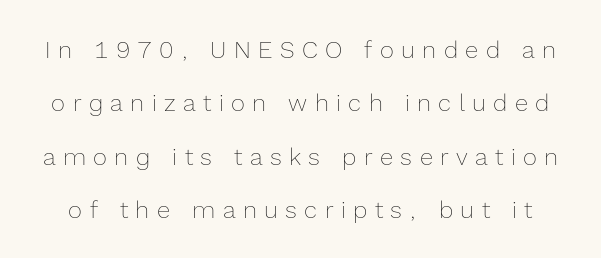
{"italic": "no", "bold": "no", "underline": "no", "line_spacing": "loose", "line_spacing_ratio": 2.22, "letter_spacing": "wide", "letter_spacing_em": 0.31, "glyph_px": 24}
